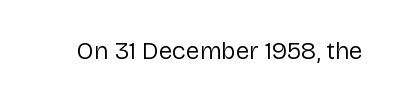
Q: Is the text bold? A: No.
Q: Is the text italic (slanted)? A: No, it is upright.
Q: Is the text underlined? A: No.
Q: Is the spacing between letters normal or unusually wide? A: Normal.
